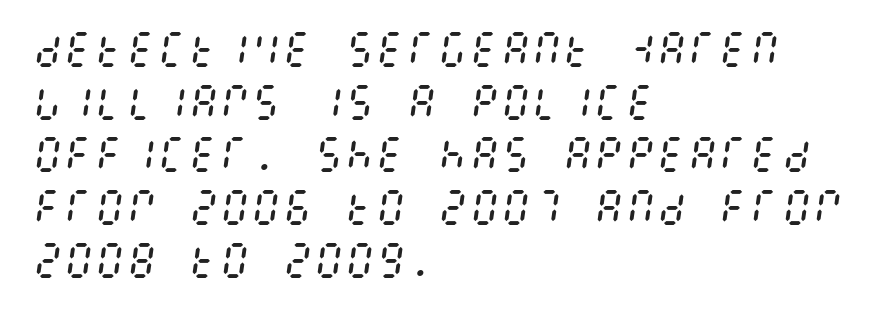
Observe the ordinary spacing: letters are neighbours, not strangers. The text block is weighted toward the left margin, trailing off unevenly rightward. The rendering uses a moderate line-height, typical for paragraphs. The letters look calm and open, with moderate or lighter stems. Does the lettering tilt? It does — this is italic.
